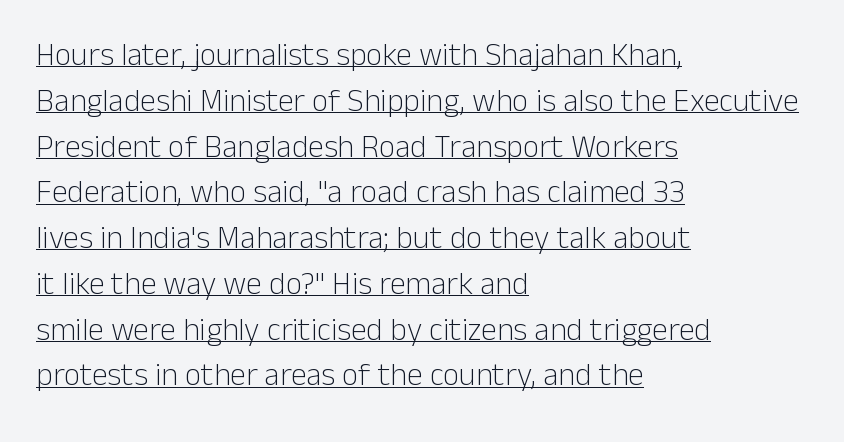
{"serif": "no", "italic": "no", "bold": "no", "weight": "light", "width": "normal", "stroke_contrast": "low", "x_height": "medium", "monospaced": "no", "underline": "yes", "align": "left", "line_spacing": "normal", "line_spacing_ratio": 1.43, "letter_spacing": "normal", "letter_spacing_em": 0.0, "glyph_px": 32}
